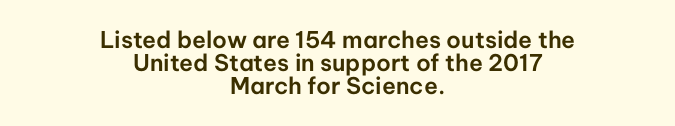
{"italic": "no", "underline": "no", "align": "center", "line_spacing": "tight", "line_spacing_ratio": 1.0, "letter_spacing": "normal", "letter_spacing_em": 0.0, "glyph_px": 23}
